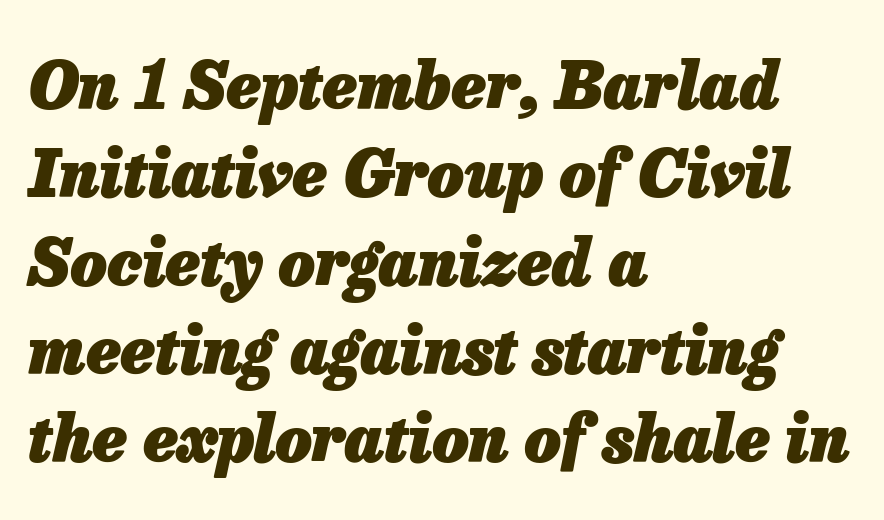
Strokes here are thick enough to call this a true bold. Varying glyph widths throughout — classic text-font behaviour. Summary of vertical rhythm: regular, with standard interline spacing. Unmarked baselines from the first word to the last. Compared with typical body copy, the letter spacing here is the same. The glyphs look as if they've been sheared to an angle.
